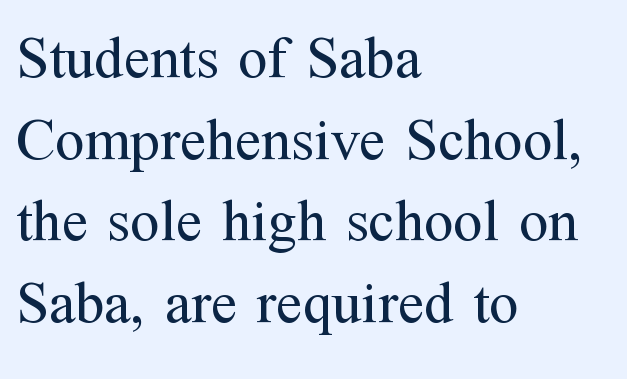
The image shows 60 px regular-weight serif type, upright; set left-aligned, normal line spacing (1.36x), normal letter spacing, not underlined; medium stroke contrast and a medium x-height.
